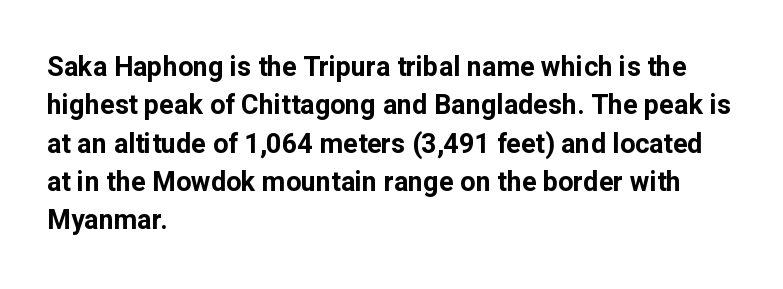
The image shows 27 px bold type, upright; set left-aligned, normal line spacing (1.42x), normal letter spacing, not underlined.
